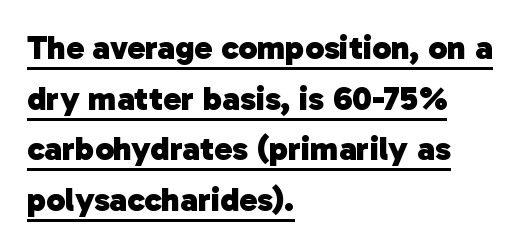
{"serif": "no", "bold": "yes", "weight": "heavy", "width": "normal", "stroke_contrast": "low", "x_height": "medium", "monospaced": "no", "underline": "yes", "align": "left", "line_spacing": "normal", "line_spacing_ratio": 1.49, "letter_spacing": "normal", "letter_spacing_em": 0.0, "glyph_px": 34}
